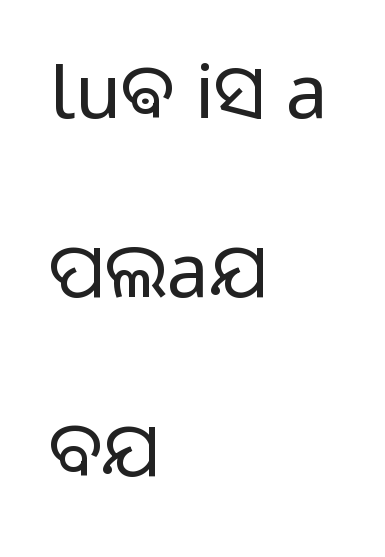
The image shows 75 px regular-weight sans-serif type, upright; set left-aligned, loose line spacing (2.39x), normal letter spacing, not underlined; low stroke contrast and a medium x-height.
